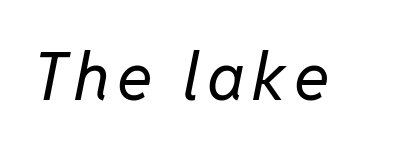
Q: Is the text bold? A: No.
Q: Is the text italic (slanted)? A: Yes, it leans right by about 11 degrees.
Q: Is the text underlined? A: No.
Q: Width (condensed, normal, or wide)? A: Normal.
Q: Stroke contrast? A: Low.
Q: x-height? A: Medium.
Q: Monospaced? A: No.
